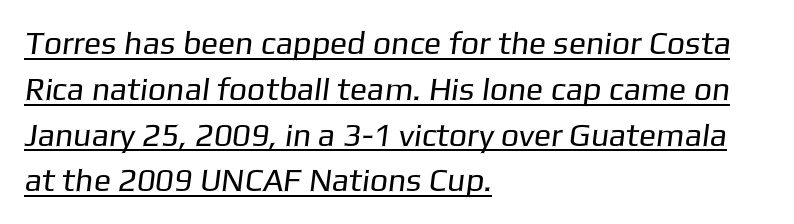
This sample carries an underscore along the baseline area. Visually the block forms a straight wall on the left and a jagged coastline on the right. Vertically, the passage feels balanced, rows spaced as you'd expect. Is this a heavy cut? Hardly; it is regular or lighter. Serif or sans? Sans — the stroke terminals are bare. Observe the ordinary spacing: letters are neighbours, not strangers.
